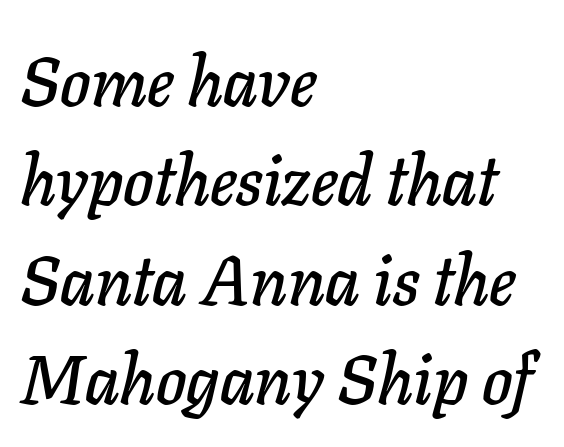
{"italic": "yes", "lean": "right", "slant_degrees": 11, "width": "normal", "stroke_contrast": "low", "x_height": "medium", "monospaced": "no", "underline": "no", "align": "left", "line_spacing": "normal", "line_spacing_ratio": 1.44, "letter_spacing": "normal", "letter_spacing_em": 0.0, "glyph_px": 69}
